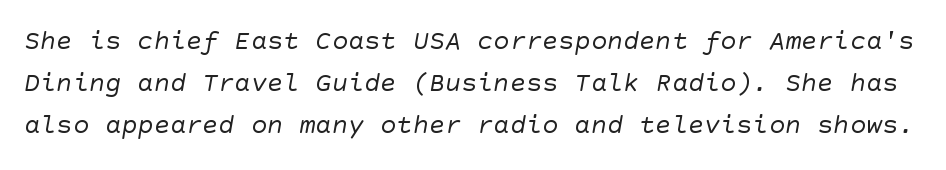
Q: Is the text bold? A: No.
Q: Is the text underlined? A: No.
Q: Is the spacing between letters normal or unusually wide? A: Normal.
Q: Is the spacing between lines tight, normal or loose? A: Normal.
